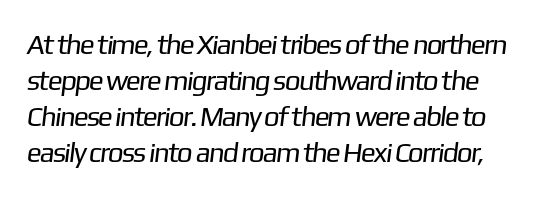
Are there feet on the stems? There aren't — it's a sans. Characters follow at the spacing the type designer built in. The foot of each line stays bare and open. Bold? No — there's no thickening of the strokes. The block of text has a typical density, with ordinary space between rows. The passage shown is typed in a proportional face where columns would drift.
